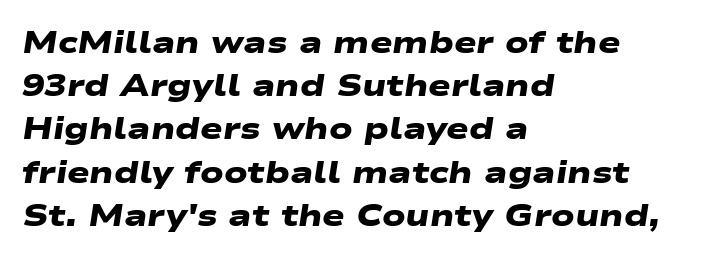
The image shows 30 px heavy, wide sans-serif type; set left-aligned, normal line spacing (1.44x), normal letter spacing, not underlined; low stroke contrast and a medium x-height.
